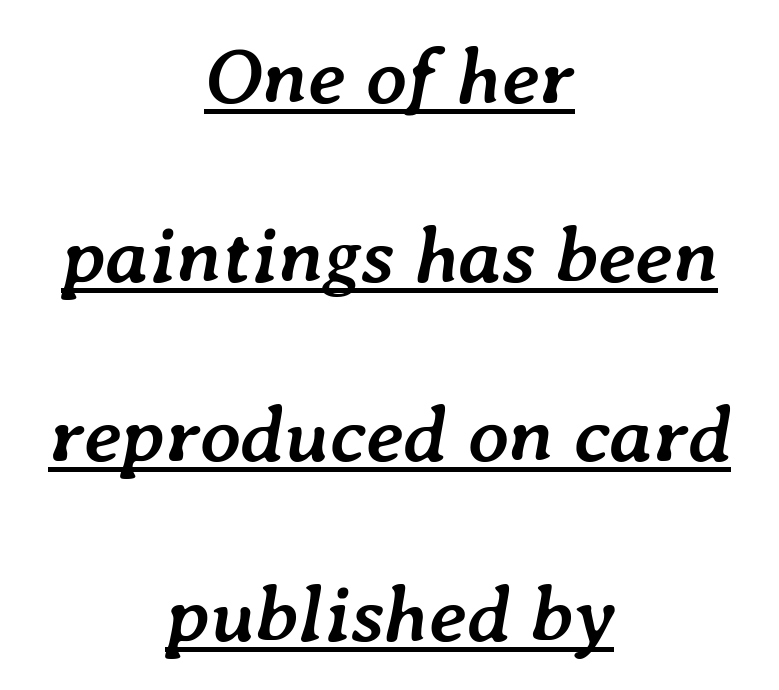
The image shows 80 px semibold type, italic (leaning right); set centered, loose line spacing (2.24x), normal letter spacing, underlined; low stroke contrast and a medium x-height.
